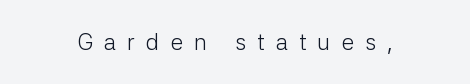
Q: Is the text bold? A: No.
Q: Is the text italic (slanted)? A: No, it is upright.
Q: Is the text underlined? A: No.
Q: Is the spacing between letters normal or unusually wide? A: Unusually wide.
